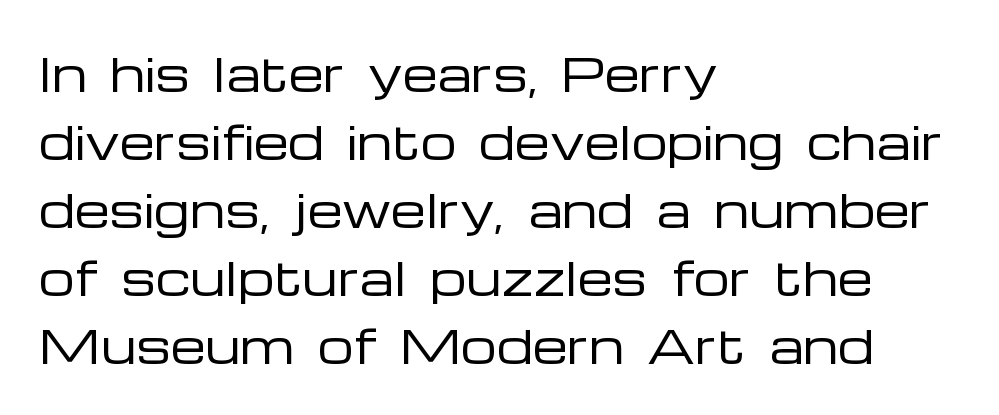
Is this a sans? Yes — the strokes have no serifs. Heft: none added — not bold. Descenders hang freely into open space. Each line starts at the same left margin while the right side varies.
